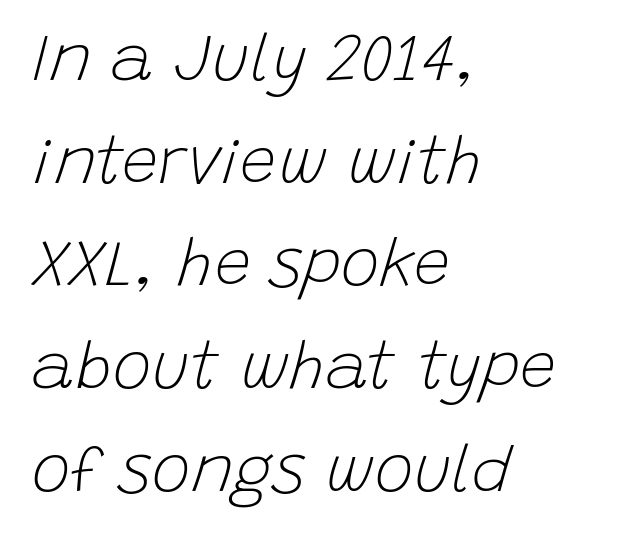
The image shows 65 px light type, italic (leaning right); set left-aligned, normal line spacing (1.58x), normal letter spacing, not underlined; low stroke contrast and a large x-height.
